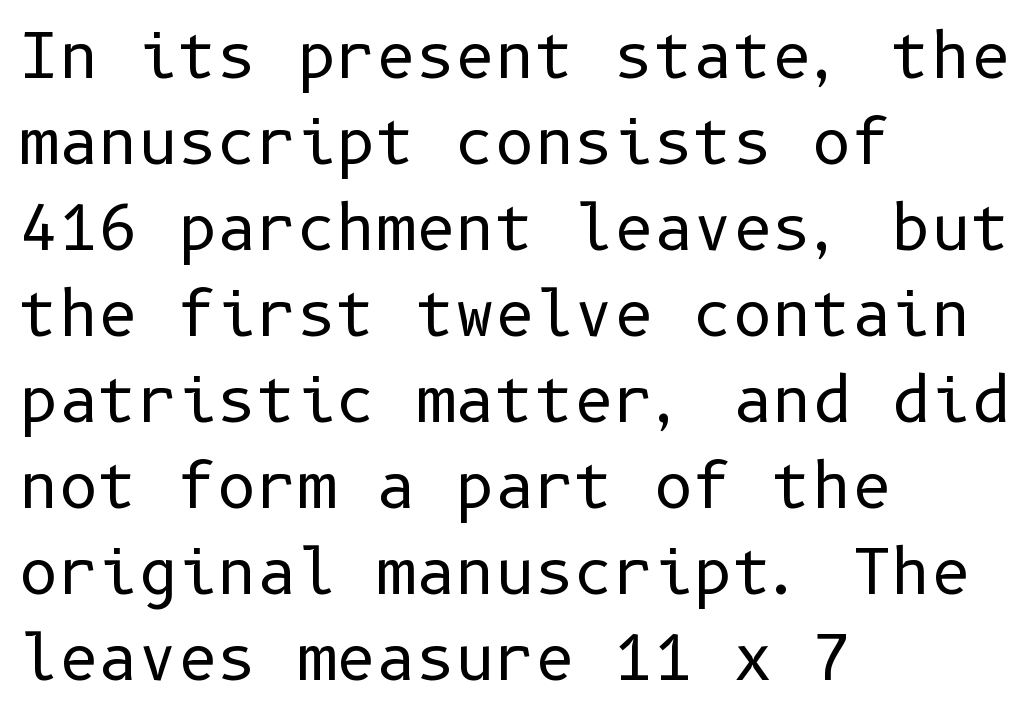
The image shows 61 px regular-weight sans-serif type, upright; set left-aligned, normal line spacing (1.41x), normal letter spacing, not underlined; low stroke contrast and a medium x-height.
